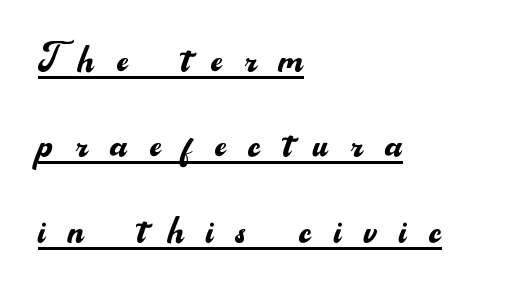
The image shows 48 px regular-weight sans-serif type; set left-aligned, line spacing 1.78x, unusually wide letter spacing (+0.47 em), underlined; medium stroke contrast and a small x-height.
